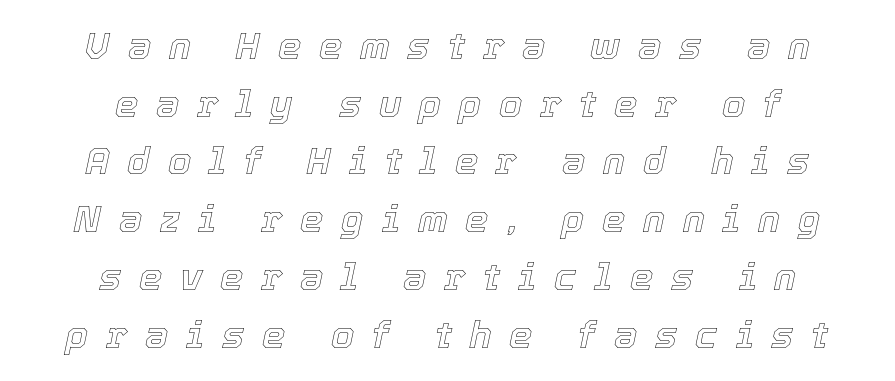
Q: Is the text italic (slanted)? A: Yes, it leans right by about 12 degrees.
Q: Is the text underlined? A: No.
Q: How is the paragraph aligned? A: Centered.
Q: Is the spacing between letters normal or unusually wide? A: Unusually wide.
Q: Is the spacing between lines tight, normal or loose? A: Normal.
Q: Width (condensed, normal, or wide)? A: Normal.
Q: x-height? A: Medium.
Q: Monospaced? A: No.
